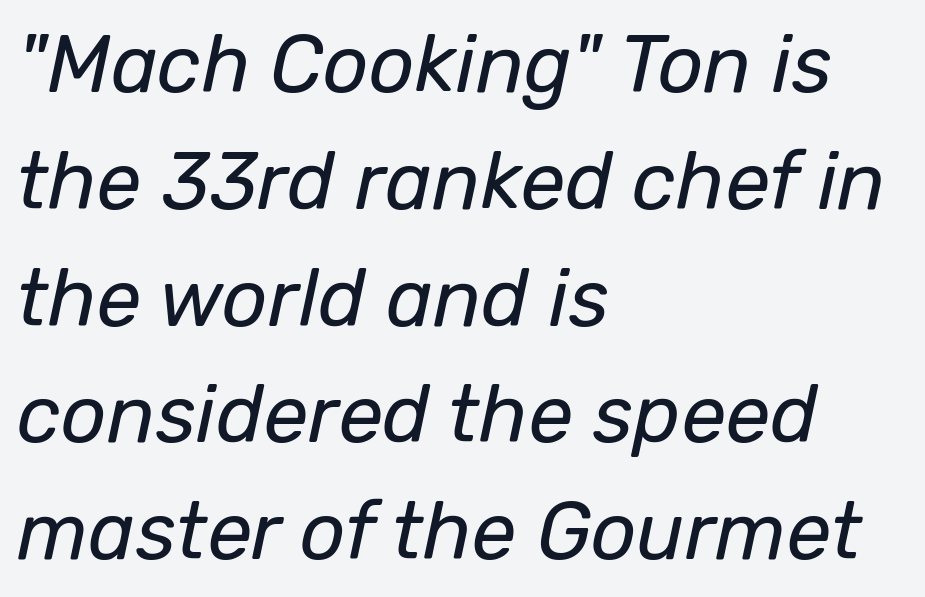
Q: Is the text bold? A: No.
Q: Is the text italic (slanted)? A: Yes, it leans right by about 12 degrees.
Q: Is the text underlined? A: No.
Q: How is the paragraph aligned? A: Left-aligned.
Q: Is the spacing between letters normal or unusually wide? A: Normal.
Q: Is the spacing between lines tight, normal or loose? A: Normal.
Q: Width (condensed, normal, or wide)? A: Normal.
Q: Stroke contrast? A: Low.
Q: x-height? A: Medium.
Q: Monospaced? A: No.
